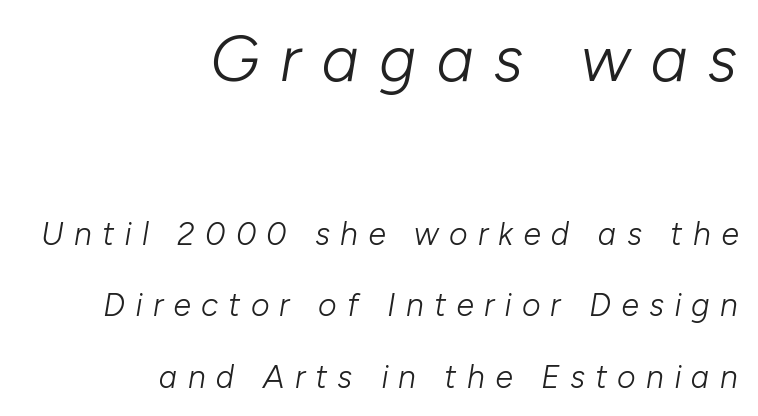
The image shows 64 px light type, italic (leaning right); set right-aligned, loose line spacing (2.23x), unusually wide letter spacing (+0.32 em), not underlined; the first (top) block is 2.0x larger; low stroke contrast and a medium x-height.
